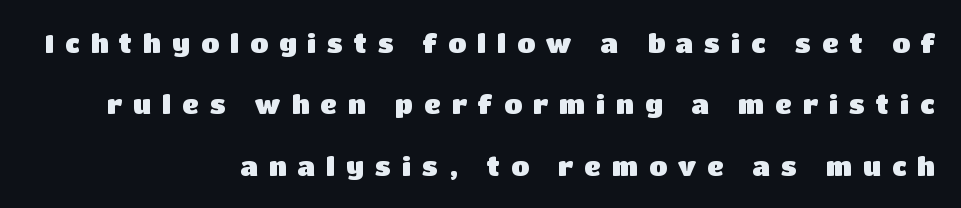
Q: Is the text bold? A: Yes.
Q: Is the text italic (slanted)? A: No, it is upright.
Q: Is the text underlined? A: No.
Q: How is the paragraph aligned? A: Right-aligned.
Q: Is the spacing between letters normal or unusually wide? A: Unusually wide.
Q: Is the spacing between lines tight, normal or loose? A: Loose.
